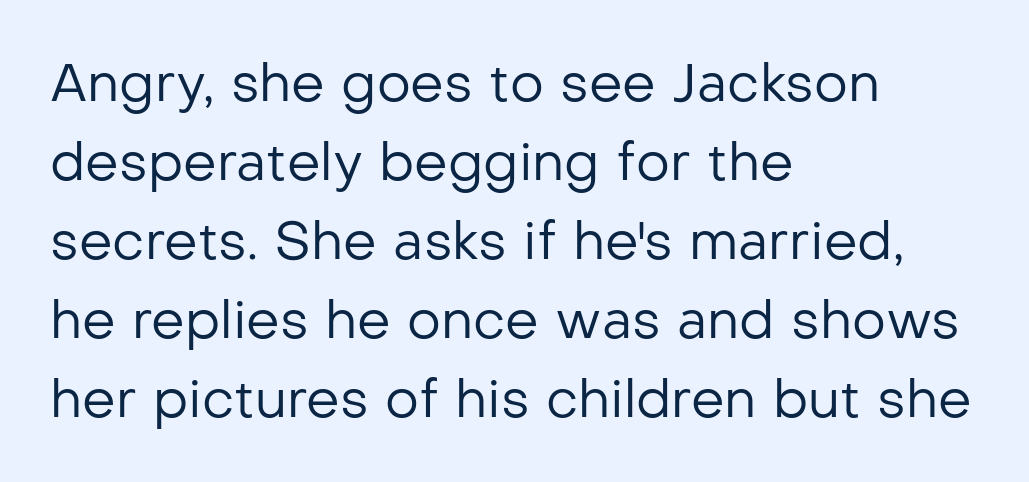
Italic: no, the glyphs are upright roman. A normal amount of white space separates one row of letters from the next. Unlike a traditional serif, this face leaves its strokes unadorned. The string is rendered with underlining switched off.
